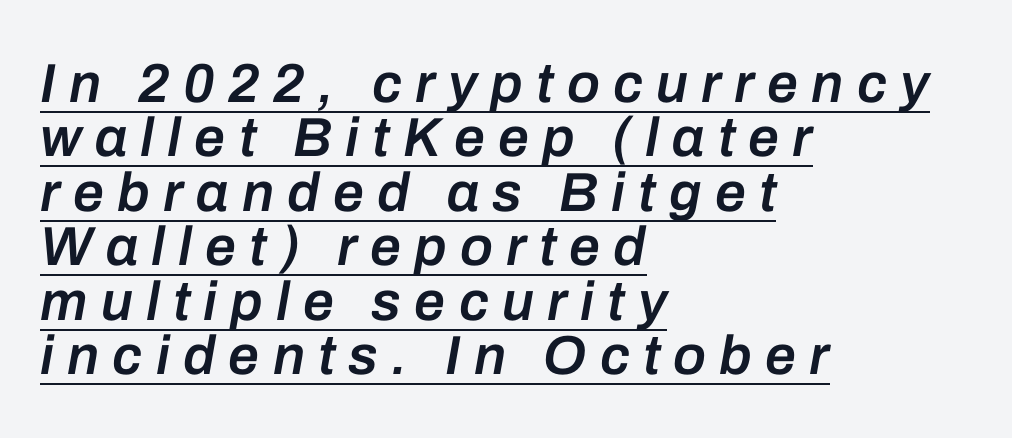
Q: Is the text bold? A: Semi-bold.
Q: Is the text italic (slanted)? A: Yes, it leans right by about 10 degrees.
Q: Is the text underlined? A: Yes.
Q: How is the paragraph aligned? A: Left-aligned.
Q: Is the spacing between letters normal or unusually wide? A: Unusually wide.
Q: Is the spacing between lines tight, normal or loose? A: Tight.
Q: Width (condensed, normal, or wide)? A: Normal.
Q: Stroke contrast? A: Low.
Q: x-height? A: Medium.
Q: Monospaced? A: No.
